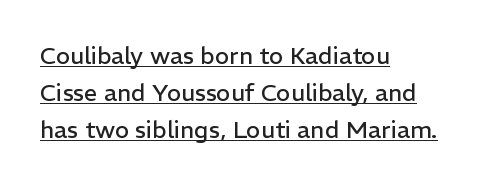
The image shows 24 px text type, upright; set left-aligned, normal line spacing (1.54x), normal letter spacing, underlined.
